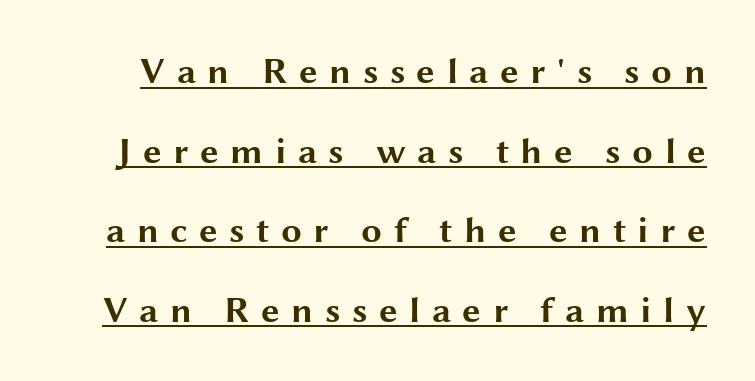
The image shows 37 px bold, wide sans-serif type, upright; set loose line spacing (2.15x), unusually wide letter spacing (+0.31 em), underlined; medium stroke contrast and a medium x-height.
